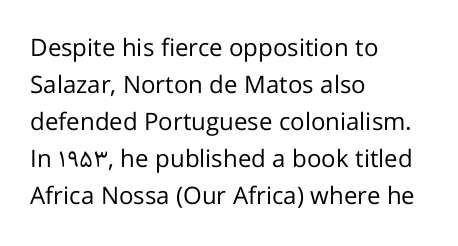
Q: Is the text bold? A: No.
Q: Is the text italic (slanted)? A: No, it is upright.
Q: Is the text underlined? A: No.
Q: How is the paragraph aligned? A: Left-aligned.
Q: Is the spacing between letters normal or unusually wide? A: Normal.
Q: Is the spacing between lines tight, normal or loose? A: Normal.
